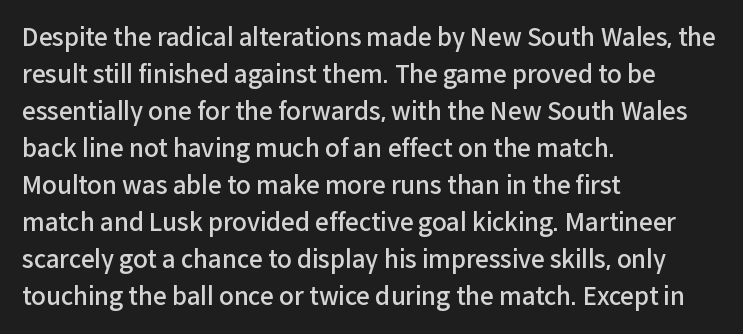
{"italic": "no", "bold": "semi", "underline": "no", "align": "left", "line_spacing": "normal", "line_spacing_ratio": 1.54, "letter_spacing": "normal", "letter_spacing_em": 0.0, "glyph_px": 24}
